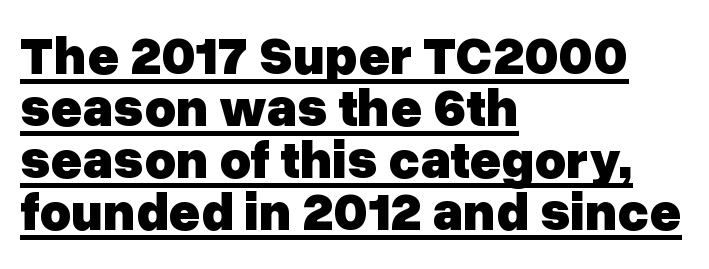
{"serif": "no", "italic": "no", "bold": "yes", "weight": "heavy", "width": "normal", "stroke_contrast": "low", "x_height": "medium", "monospaced": "no", "underline": "yes", "align": "left", "line_spacing": "tight", "line_spacing_ratio": 0.96, "letter_spacing": "normal", "letter_spacing_em": 0.0, "glyph_px": 54}
